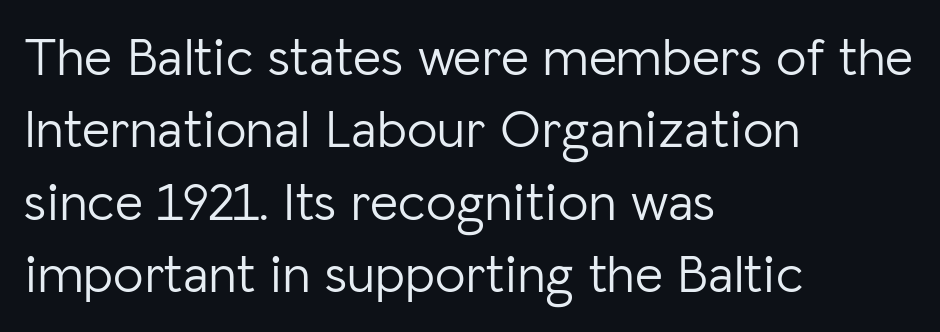
{"serif": "no", "italic": "no", "bold": "no", "weight": "light", "width": "normal", "stroke_contrast": "low", "x_height": "medium", "monospaced": "no", "underline": "no", "align": "left", "line_spacing": "normal", "line_spacing_ratio": 1.34, "letter_spacing": "normal", "letter_spacing_em": 0.0, "glyph_px": 54}
